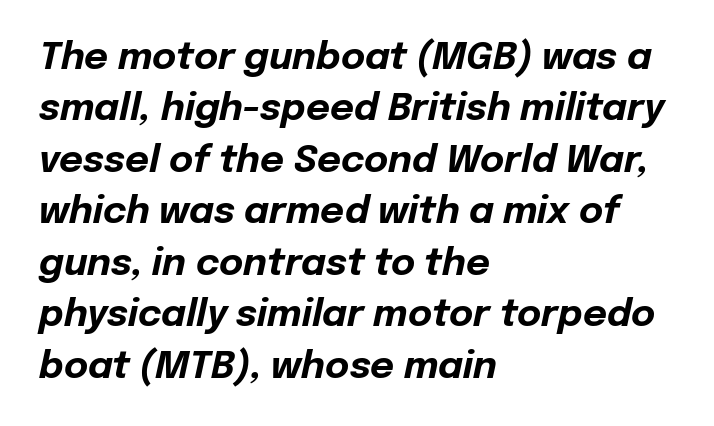
The image shows 37 px bold type, italic (leaning right); set left-aligned, normal line spacing (1.39x), normal letter spacing, not underlined; low stroke contrast and a medium x-height.
